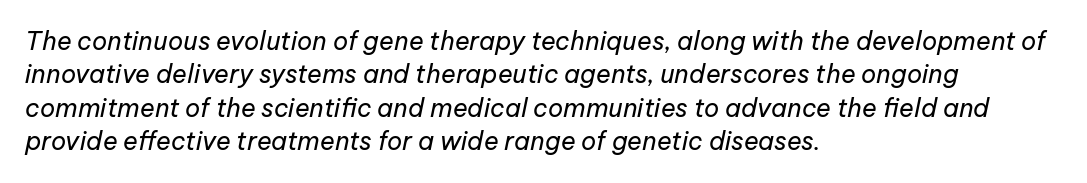
Q: Is the text bold? A: No.
Q: Is the text italic (slanted)? A: Yes, it leans right by about 12 degrees.
Q: Is the text underlined? A: No.
Q: How is the paragraph aligned? A: Left-aligned.
Q: Is the spacing between letters normal or unusually wide? A: Normal.
Q: Is the spacing between lines tight, normal or loose? A: Normal.
